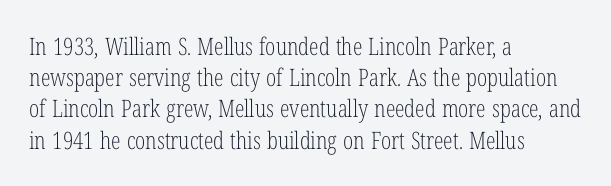
{"italic": "no", "bold": "no", "underline": "no", "align": "left", "line_spacing": "normal", "line_spacing_ratio": 1.3, "letter_spacing": "normal", "letter_spacing_em": 0.0, "glyph_px": 24}
